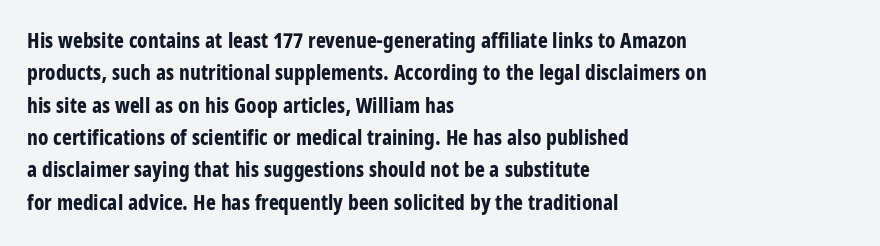
{"italic": "no", "bold": "yes", "underline": "no", "align": "left", "line_spacing": "normal", "line_spacing_ratio": 1.54, "letter_spacing": "normal", "letter_spacing_em": 0.0, "glyph_px": 21}
